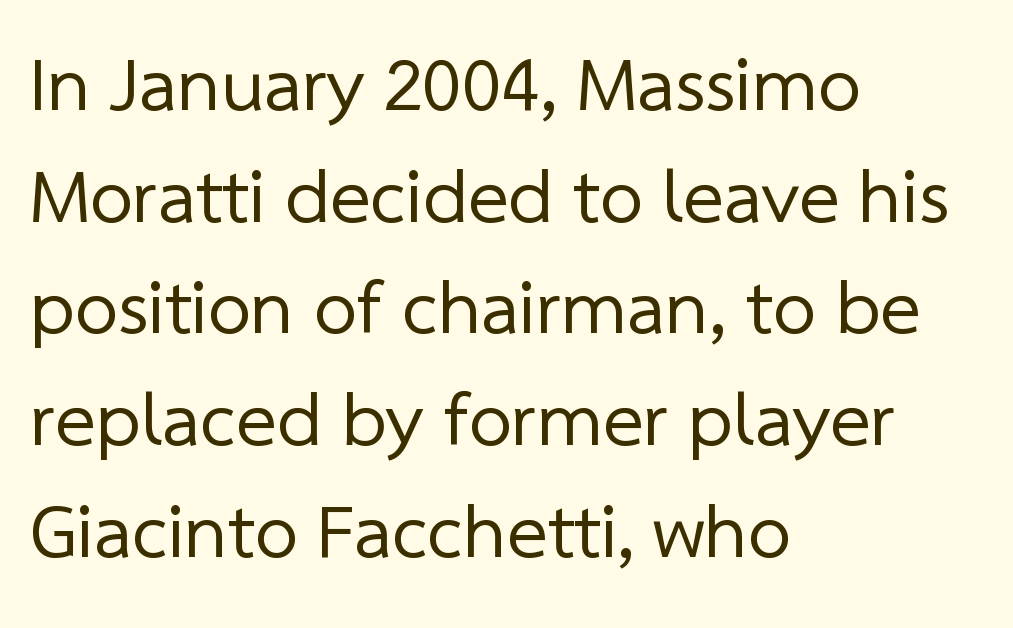
The passage shown is typeset with a sans-serif family. Observe the ordinary spacing: letters are neighbours, not strangers. The glyphs are unaccompanied by any horizontal stroke below them. Do the characters align in a grid? No, the font is proportional. The paragraph shown leans on its left margin.
